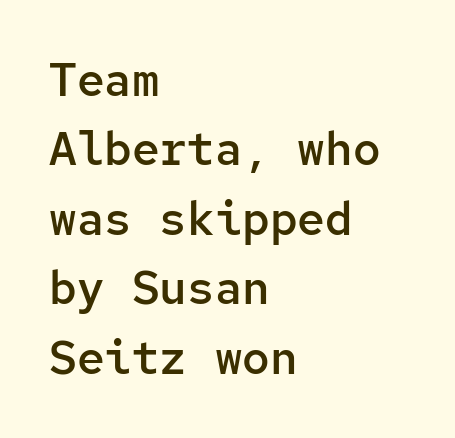
{"serif": "no", "italic": "no", "bold": "semi", "weight": "semibold", "width": "normal", "stroke_contrast": "low", "x_height": "medium", "monospaced": "yes", "underline": "no", "align": "left", "line_spacing": "normal", "line_spacing_ratio": 1.51, "letter_spacing": "normal", "letter_spacing_em": 0.0, "glyph_px": 46}
